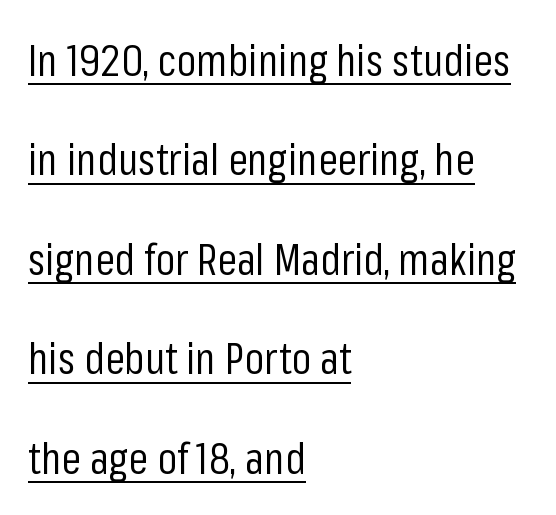
{"serif": "no", "italic": "no", "bold": "no", "weight": "regular", "width": "condensed", "stroke_contrast": "low", "x_height": "medium", "monospaced": "no", "underline": "yes", "align": "left", "line_spacing": "loose", "line_spacing_ratio": 2.26, "letter_spacing": "normal", "letter_spacing_em": 0.0, "glyph_px": 44}
